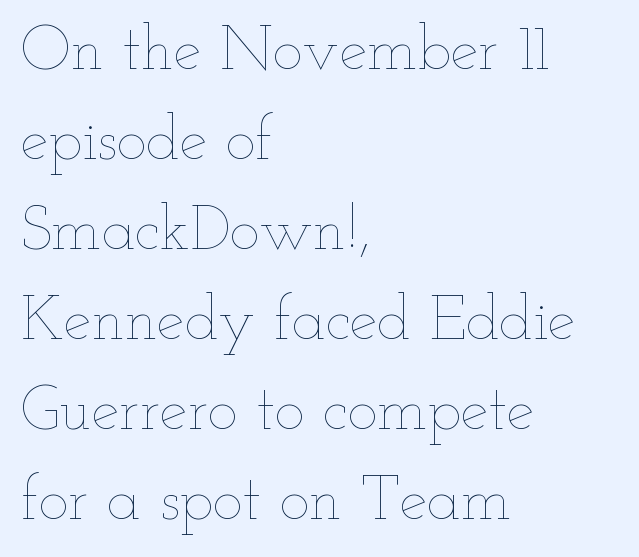
This sample keeps an unexceptional amount of space between lines. No extra ink here — the face is not bold. How are the letters spaced? Ordinarily, with no added tracking. The axis of the letterforms is exactly vertical. Just letters on the line, the space beneath them empty. Is the block centered? No — it sits flush against the left margin.
